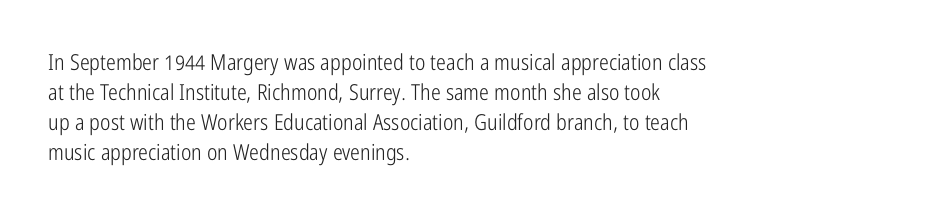
The image shows 22 px text type, upright; set left-aligned, normal line spacing (1.36x), normal letter spacing, not underlined.
